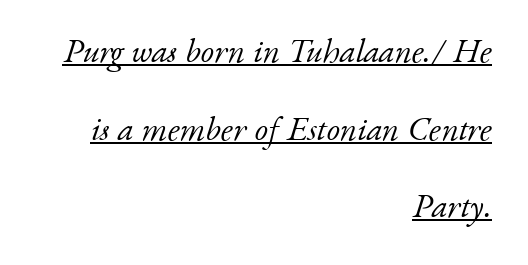
The image shows 34 px light serif type, italic (leaning right); set right-aligned, loose line spacing (2.28x), normal letter spacing, underlined; low stroke contrast and a small x-height.
